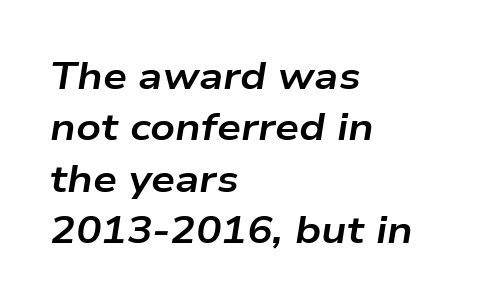
The ragged edge is on the right, which tells us the setting is flush left. Yep, that's italic — everything's leaning. No word sits above an underline. A typesetter would call this zero additional tracking.
